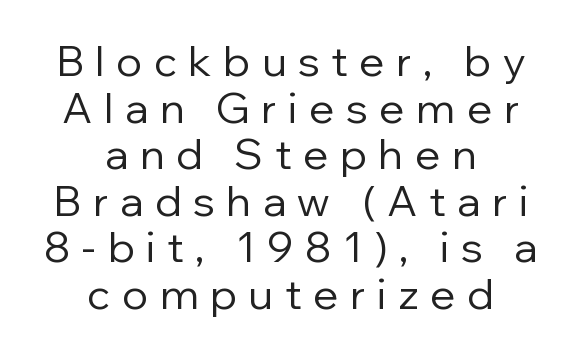
Q: Is the text bold? A: No.
Q: Is the text italic (slanted)? A: No, it is upright.
Q: Is the typeface a serif or a sans-serif typeface? A: Sans-serif.
Q: Is the text underlined? A: No.
Q: How is the paragraph aligned? A: Centered.
Q: Is the spacing between letters normal or unusually wide? A: Unusually wide.
Q: Is the spacing between lines tight, normal or loose? A: Tight.
Q: Width (condensed, normal, or wide)? A: Normal.
Q: Stroke contrast? A: Low.
Q: x-height? A: Medium.
Q: Monospaced? A: No.
